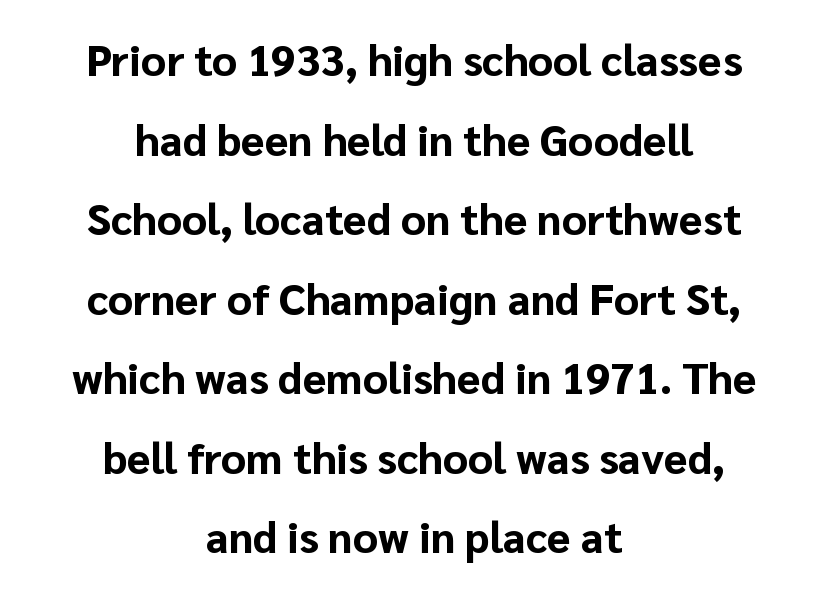
In terms of weight, the rendering is a true, heavy bold. The tracking reads as untouched default to a designer's eye. Letters rest on an invisible, unmarked baseline. The rendering positions every line midway between the sides. Proportional: the letters do not fall into vertical columns.
